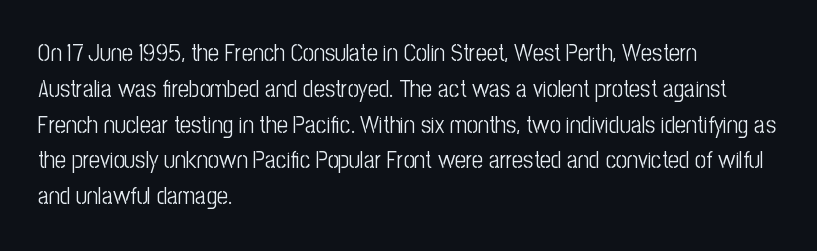
The image shows 24 px text type, upright; set left-aligned, normal line spacing (1.49x), normal letter spacing, not underlined.
